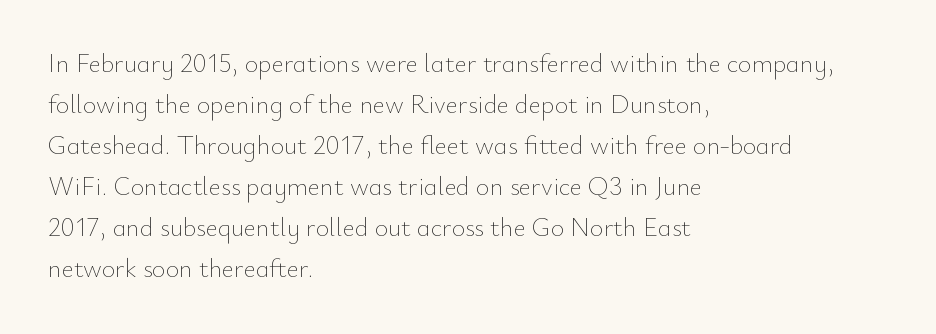
Q: Is the text bold? A: No.
Q: Is the text italic (slanted)? A: No, it is upright.
Q: Is the text underlined? A: No.
Q: How is the paragraph aligned? A: Left-aligned.
Q: Is the spacing between letters normal or unusually wide? A: Normal.
Q: Is the spacing between lines tight, normal or loose? A: Normal.
